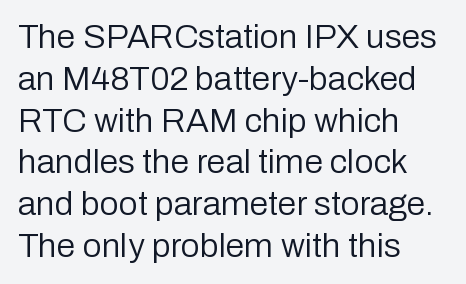
The image shows 34 px regular-weight sans-serif type, upright; set left-aligned, line spacing 1.23x, normal letter spacing, not underlined; low stroke contrast and a medium x-height.
